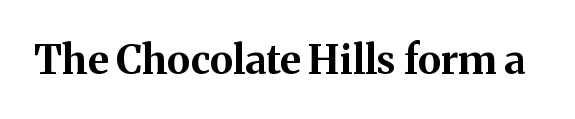
Q: Is the text bold? A: Yes.
Q: Is the text italic (slanted)? A: No, it is upright.
Q: Is the typeface a serif or a sans-serif typeface? A: Serif.
Q: Is the text underlined? A: No.
Q: Is the spacing between letters normal or unusually wide? A: Normal.
Q: Width (condensed, normal, or wide)? A: Normal.
Q: Stroke contrast? A: Medium.
Q: x-height? A: Medium.
Q: Monospaced? A: No.
